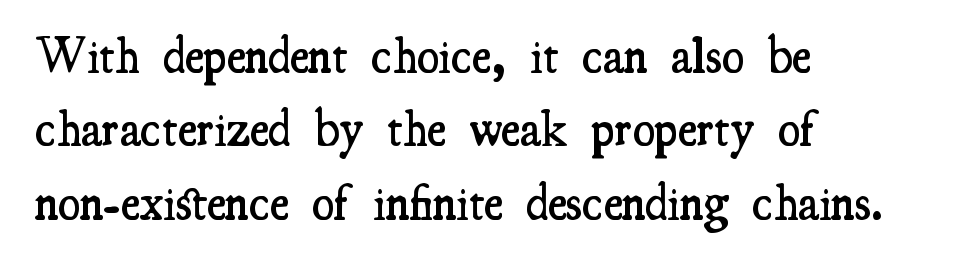
Posture: upright roman. Descender tails drop into unmarked territory. The leading is moderate, giving the passage an even texture. The typeface chosen for these lines features serifs. Standard letterfit; no display-style spreading of the glyphs. The passage is arranged the way most books set body copy — flush left.
